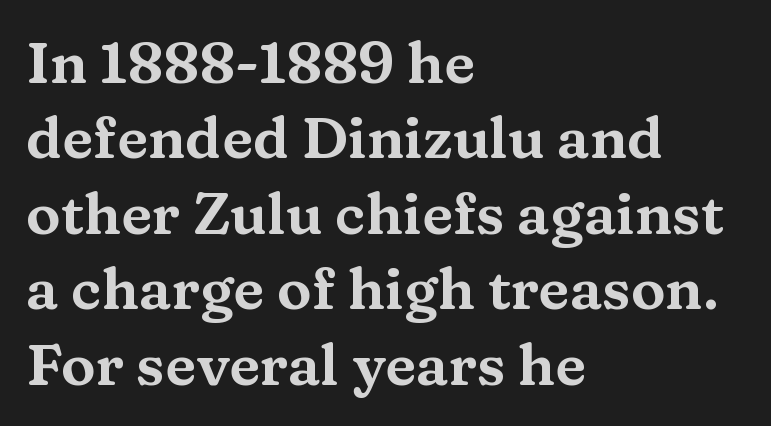
These lines sit exactly where default settings would place them. Spacing verdict: proportional, widths tailored to each character. Does the lettering tilt? It doesn't — this is upright. The setting favours the left margin, as ordinary paragraphs usually do. Check under the words: just untouched page. Check where the strokes stop: tiny serifs finish them off.
